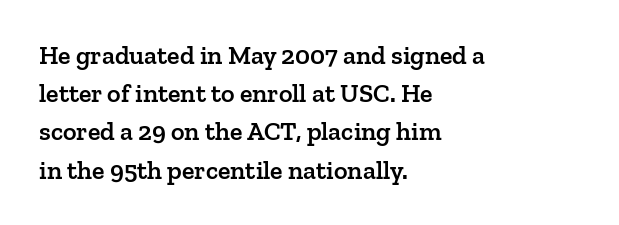
These lines keep a tight, regular rhythm from letter to letter. The rag falls on the right side of this text block. Glance below the letters and you will spot only blank space. Interline gaps are of average width in this sample.
